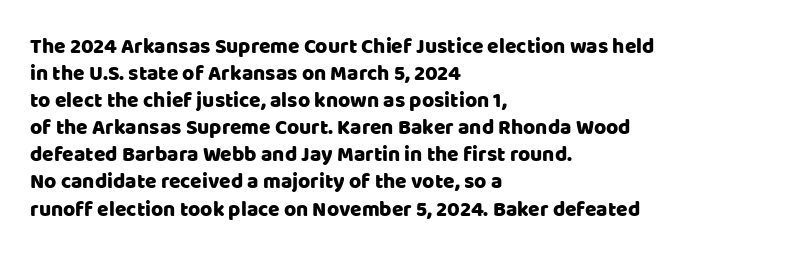
{"italic": "no", "underline": "no", "align": "left", "line_spacing": "normal", "line_spacing_ratio": 1.29, "letter_spacing": "normal", "letter_spacing_em": 0.0, "glyph_px": 21}
